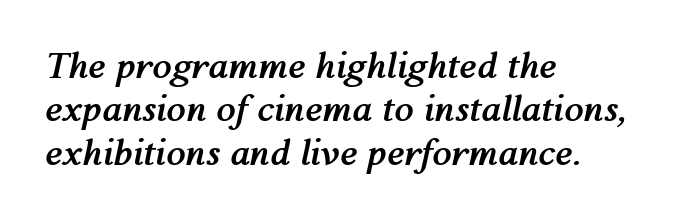
{"italic": "yes", "lean": "right", "slant_degrees": 12, "bold": "yes", "weight": "semibold", "width": "normal", "stroke_contrast": "medium", "x_height": "medium", "monospaced": "no", "underline": "no", "align": "left", "line_spacing_ratio": 1.24, "letter_spacing": "normal", "letter_spacing_em": 0.0, "glyph_px": 35}
